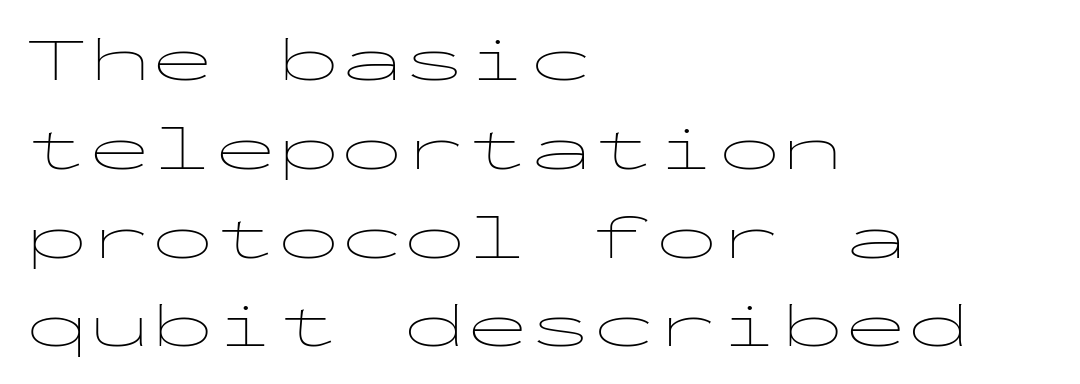
Note: no serifs on the glyphs. In CSS terms this would be text-align: left. Ink coverage per letter is moderate at most. Observe the ordinary spacing: letters are neighbours, not strangers. The space directly below the letters is spotless.
